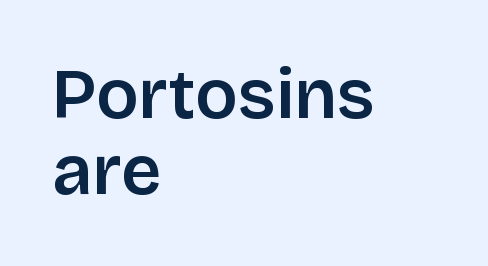
A typesetter would label this face a sans. The rendering keeps characters at their native spacing. These lines are rendered in a variable-pitch font. These lines were composed using upright roman letters.
